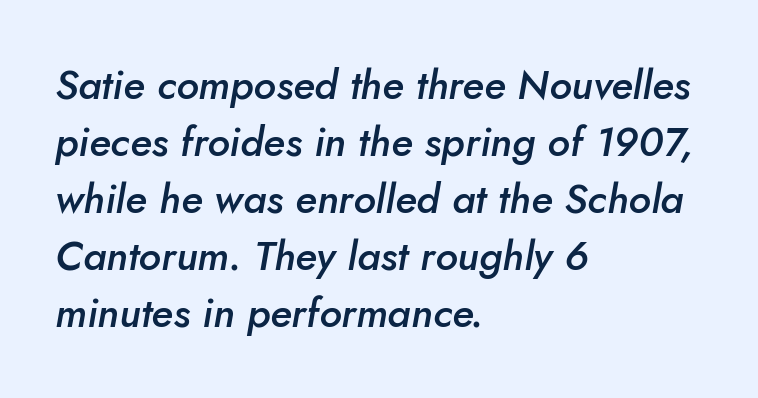
Varying glyph widths throughout — classic text-font behaviour. Line beginnings align vertically; line endings do not. The lines sit at an ordinary, default distance from one another. Strokes here are thickened, but only to semibold level. Bare-footed words on every line. Glyph-to-glyph distance matches everyday printed text.
